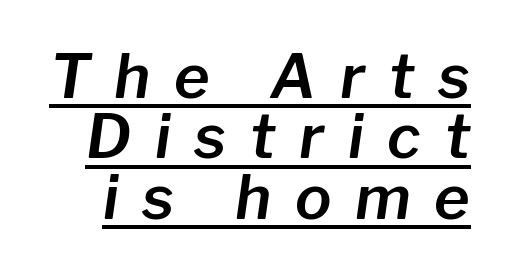
{"italic": "yes", "lean": "right", "slant_degrees": 8, "width": "normal", "stroke_contrast": "low", "x_height": "medium", "monospaced": "no", "underline": "yes", "line_spacing": "tight", "line_spacing_ratio": 0.99, "letter_spacing": "wide", "letter_spacing_em": 0.39, "glyph_px": 61}
